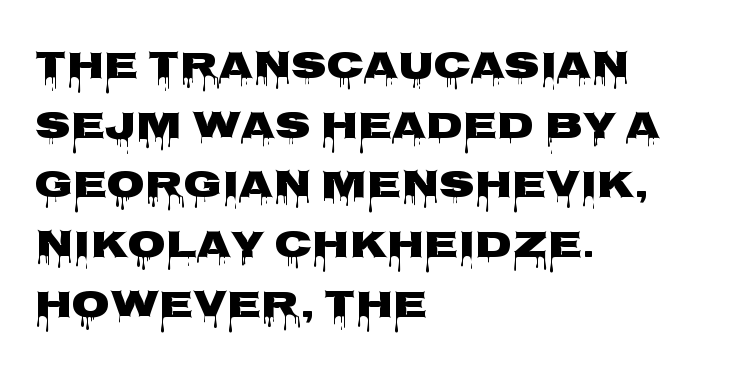
The rendering keeps characters at their native spacing. Line starts are locked; line ends wander. No feet cap the strokes, marking this as sans-serif type. Underlining? Definitely not there.
